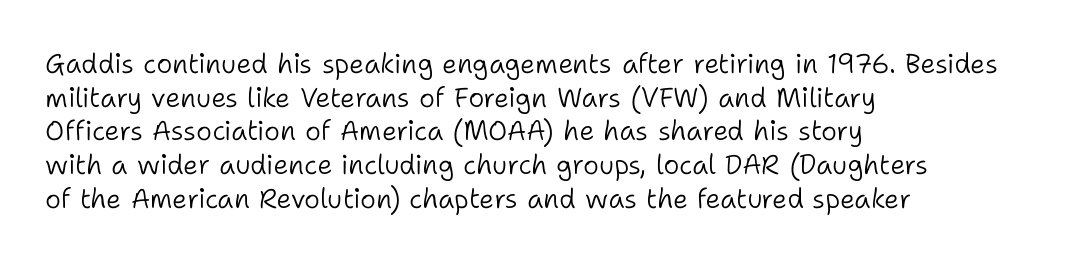
{"italic": "no", "bold": "no", "underline": "no", "align": "left", "line_spacing": "normal", "line_spacing_ratio": 1.25, "letter_spacing": "normal", "letter_spacing_em": 0.0, "glyph_px": 27}
